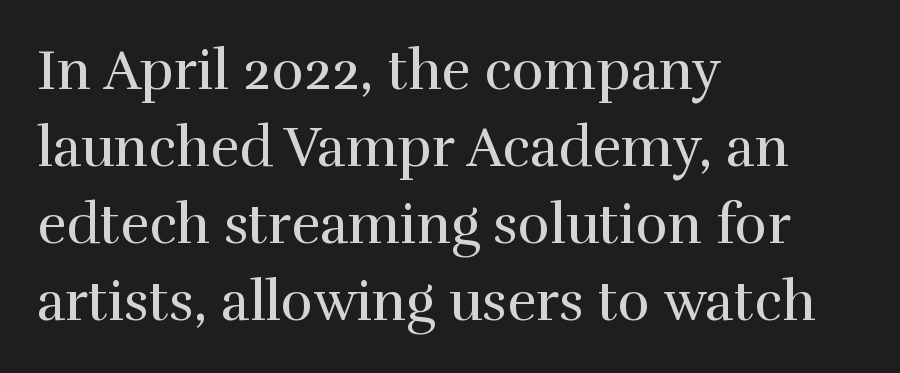
Q: Is the text bold? A: No.
Q: Is the text italic (slanted)? A: No, it is upright.
Q: Is the typeface a serif or a sans-serif typeface? A: Serif.
Q: Is the text underlined? A: No.
Q: How is the paragraph aligned? A: Left-aligned.
Q: Is the spacing between letters normal or unusually wide? A: Normal.
Q: Is the spacing between lines tight, normal or loose? A: Normal.
Q: Width (condensed, normal, or wide)? A: Normal.
Q: x-height? A: Medium.
Q: Monospaced? A: No.
